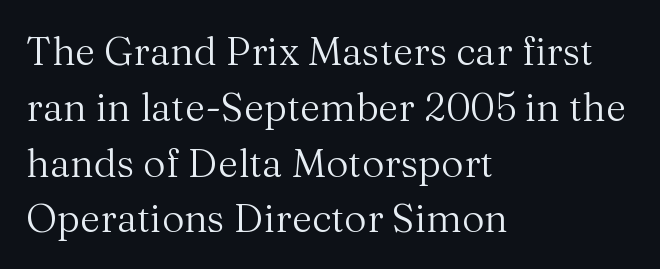
If you drew a line through each stem, it would be perfectly vertical. Nothing heavy about these letters — not bold at all. In terms of letterspacing, this is plain default setting. Underline: absent. If you drew a ruler down the left edge, every line would touch it. Successive baselines arrive at the customary interval.
